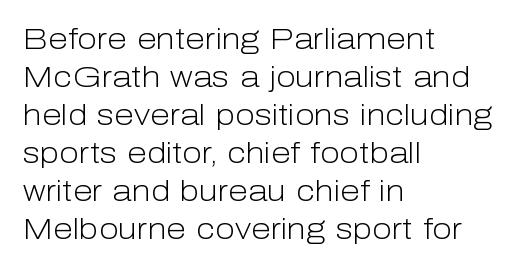
I'd call this a sans setting — the letters go barefoot. Which margin do the lines hug? The left one — the right edge is uneven. The space directly below the letters is spotless. Note the varied advance widths — an 'i' is clearly narrower than an 'm'.
